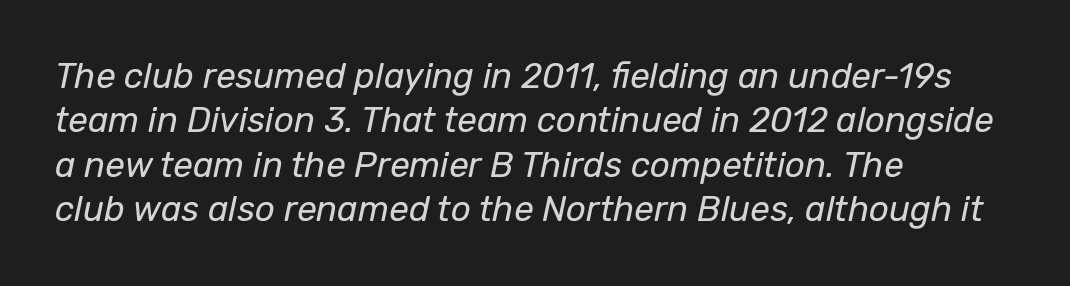
Vertically, the passage feels balanced, rows spaced as you'd expect. These lines were composed using italics. Each word holds together tightly as a unit, with standard inter-letter gaps. Note the varied advance widths — an 'i' is clearly narrower than an 'm'.
